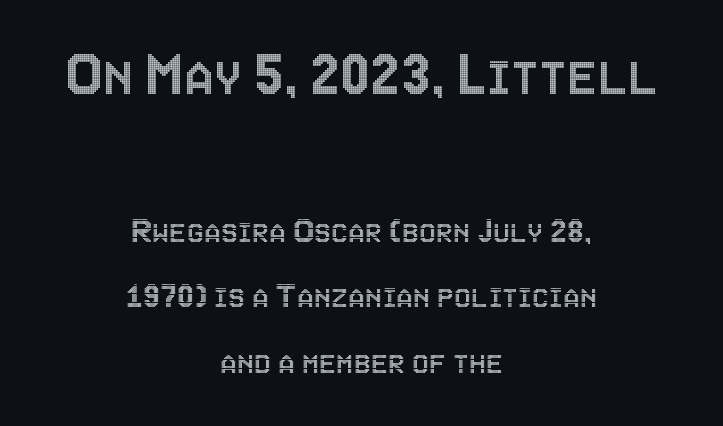
The initial chunk of copy outweighs the following chunk in type size. Here the designer chose a conventional face with non-uniform glyph widths. The type is set solid horizontally, with unmodified tracking. Teacher's note: observe the equal gaps on both sides — that is centered alignment.
